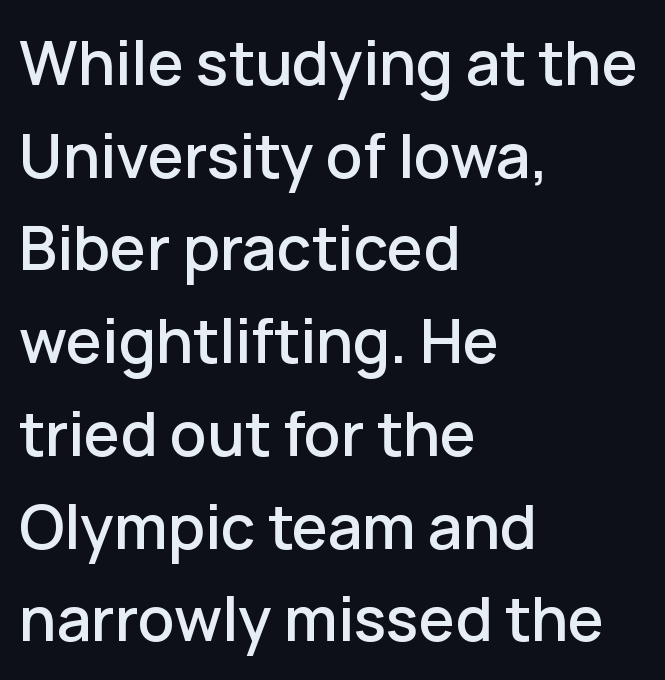
Think of a printed novel: that variable character pitch is what you see here. Each letter's strokes conclude bluntly, with no projecting serifs. Glyph-to-glyph distance matches everyday printed text. The compositor pushed each line to the left boundary.
